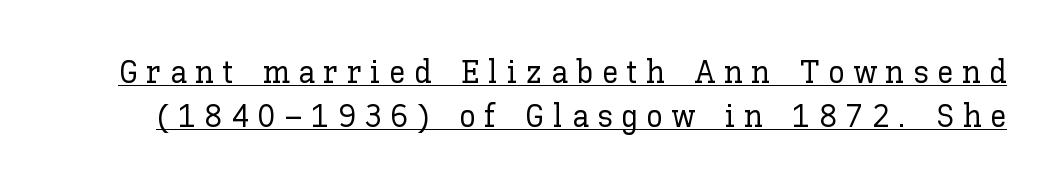
Q: Is the text italic (slanted)? A: No, it is upright.
Q: Is the text underlined? A: Yes.
Q: Is the spacing between letters normal or unusually wide? A: Unusually wide.
Q: Is the spacing between lines tight, normal or loose? A: Normal.
Q: Width (condensed, normal, or wide)? A: Normal.
Q: Stroke contrast? A: Low.
Q: x-height? A: Medium.
Q: Monospaced? A: No.
